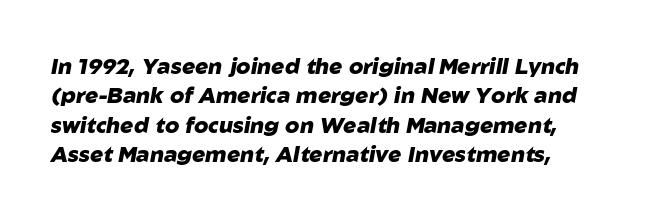
{"italic": "yes", "lean": "right", "slant_degrees": 10, "bold": "yes", "underline": "no", "line_spacing": "normal", "line_spacing_ratio": 1.33, "letter_spacing": "normal", "letter_spacing_em": 0.0, "glyph_px": 22}
